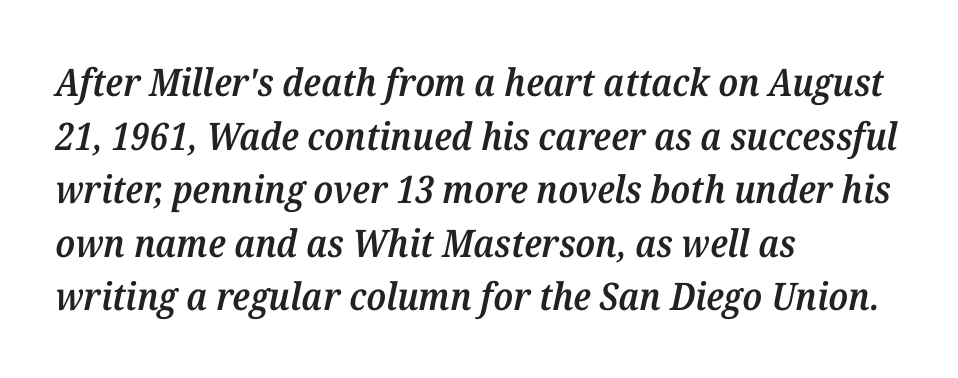
Yep, that's italic — everything's leaning. Does extra space separate the letters? No, they use regular spacing. Unmarked baselines from the first word to the last. Does the leading feel generous? No, just average.
